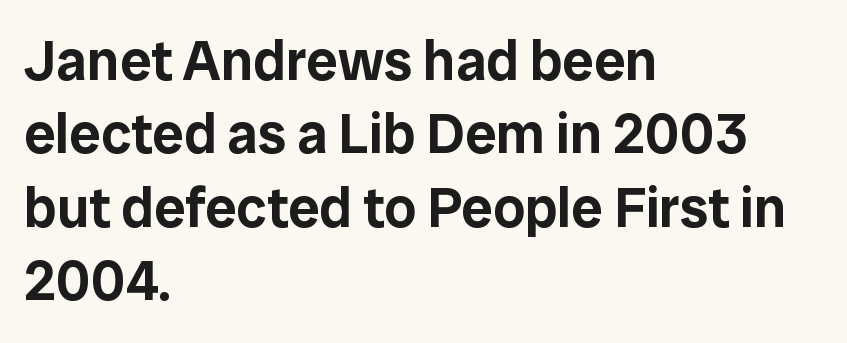
The image shows 56 px sans-serif type, upright; set left-aligned, normal line spacing (1.31x), normal letter spacing, not underlined; low stroke contrast and a medium x-height.
